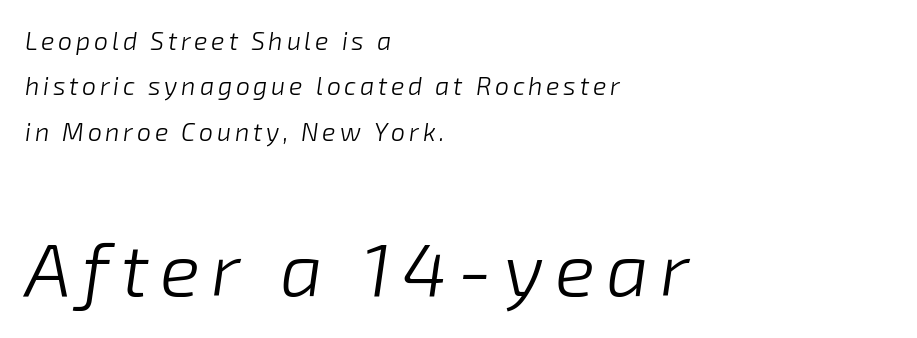
Q: Is the text bold? A: No.
Q: Is the text italic (slanted)? A: Yes, it leans right by about 8 degrees.
Q: Is the text underlined? A: No.
Q: How is the paragraph aligned? A: Left-aligned.
Q: Which block of text is set in a larger size, the first (top) or the second (bottom)? A: The second (bottom) one.
Q: Width (condensed, normal, or wide)? A: Normal.
Q: Stroke contrast? A: Low.
Q: x-height? A: Medium.
Q: Monospaced? A: No.
